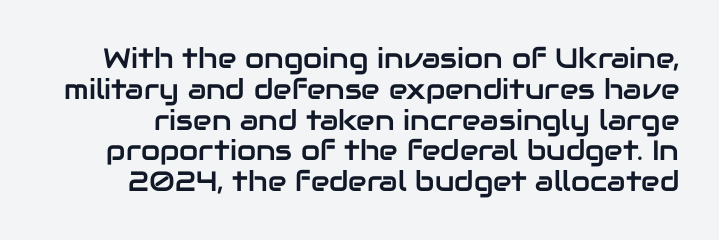
{"serif": "no", "italic": "no", "width": "normal", "stroke_contrast": "low", "x_height": "medium", "monospaced": "no", "underline": "no", "line_spacing": "tight", "line_spacing_ratio": 1.1, "letter_spacing": "normal", "letter_spacing_em": 0.0, "glyph_px": 28}
